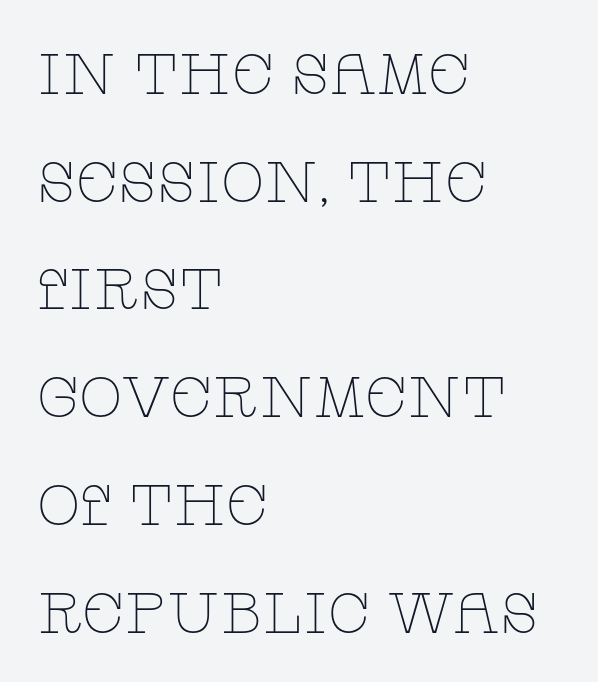
{"serif": "yes", "italic": "no", "bold": "no", "weight": "thin", "width": "wide", "stroke_contrast": "low", "x_height": "large", "monospaced": "no", "underline": "no", "align": "left", "line_spacing_ratio": 1.89, "letter_spacing": "normal", "letter_spacing_em": 0.0, "glyph_px": 57}
